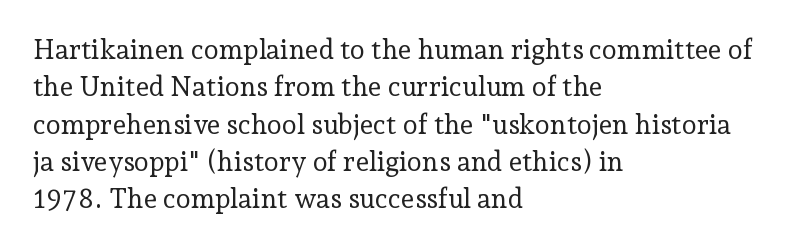
Q: Is the text bold? A: No.
Q: Is the text italic (slanted)? A: No, it is upright.
Q: Is the text underlined? A: No.
Q: How is the paragraph aligned? A: Left-aligned.
Q: Is the spacing between letters normal or unusually wide? A: Normal.
Q: Is the spacing between lines tight, normal or loose? A: Normal.
